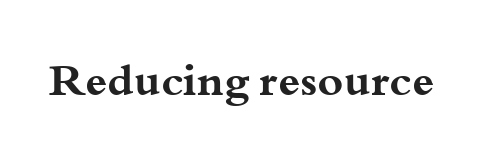
The image shows 44 px bold, wide serif type, upright; set normal letter spacing, not underlined; medium stroke contrast and a small x-height.
